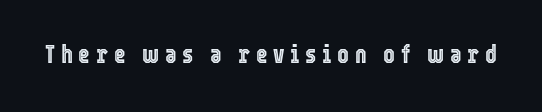
Q: Is the text italic (slanted)? A: No, it is upright.
Q: Is the text underlined? A: No.
Q: Is the spacing between letters normal or unusually wide? A: Unusually wide.
